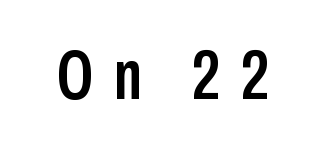
Words float on clear page, feet unadorned. Every character sits straight up, as roman type does. The letters advance in unequal steps, a hallmark of proportional type. Nope, no serifs anywhere on these letters. Is the letter spacing exaggerated? Yes — the characters are pushed far apart.
